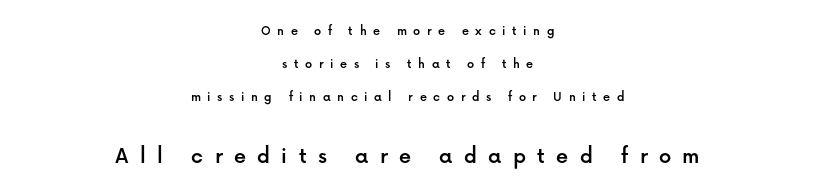
Baseline-to-baseline distance is far greater than the letter height. Check the space under the baseline: it is left empty. Characters remain perfectly vertical along every line. Tracking here is generous; glyphs stand well apart from one another. The letters in the lower block stand taller than those in the block above. Visually the block forms a symmetrical silhouette, jagged on both flanks.
